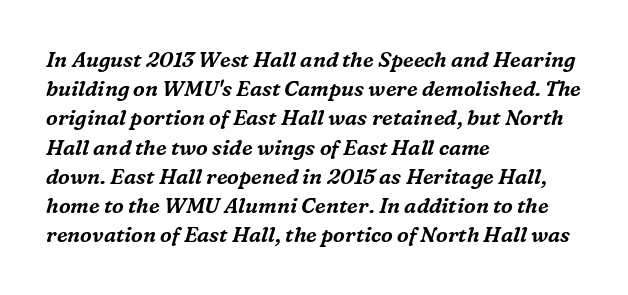
The image shows 21 px text type, italic (leaning right); set left-aligned, normal line spacing (1.39x), normal letter spacing, not underlined.
